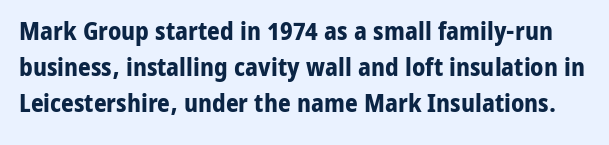
{"italic": "no", "bold": "yes", "underline": "no", "line_spacing": "normal", "line_spacing_ratio": 1.44, "letter_spacing": "normal", "letter_spacing_em": 0.0, "glyph_px": 25}
